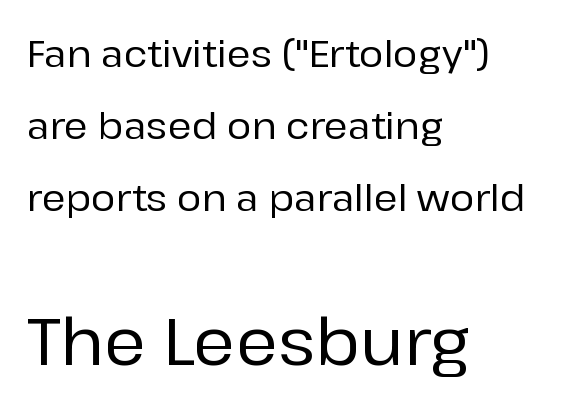
Nothing sits at the stroke ends, so this counts as sans-serif. Rule under the text: the space is simply empty. The ragged edge is on the right, which tells us the setting is flush left. Which of the two is more prominent by size? The second, at the bottom. Vertical spacing — loose.
